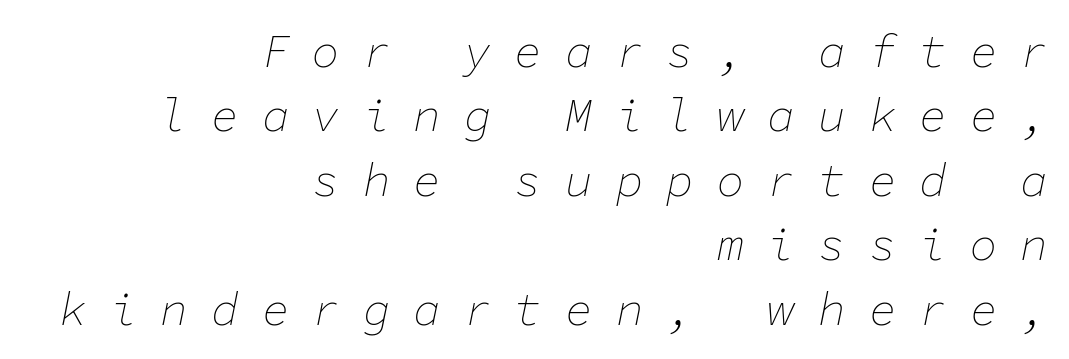
The image shows 46 px thin type, italic (leaning right), monospaced; set right-aligned, normal line spacing (1.4x), unusually wide letter spacing (+0.5 em), not underlined; low stroke contrast and a medium x-height.
